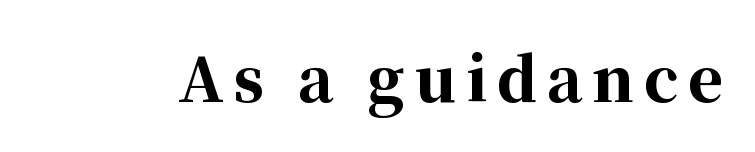
{"serif": "yes", "italic": "no", "bold": "yes", "weight": "bold", "width": "normal", "stroke_contrast": "high", "x_height": "medium", "monospaced": "no", "underline": "no", "glyph_px": 60}
